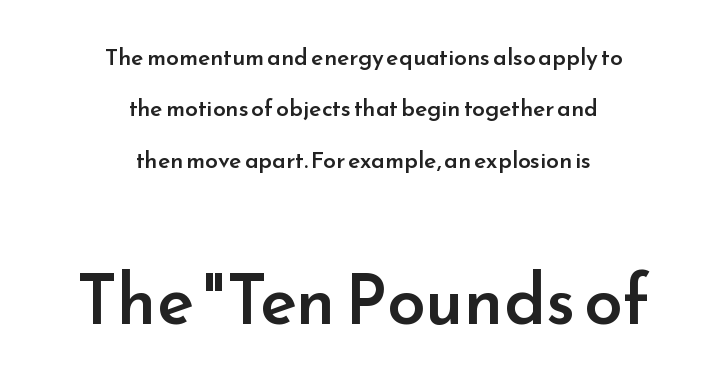
{"serif": "no", "italic": "no", "bold": "semi", "weight": "semibold", "width": "normal", "stroke_contrast": "low", "x_height": "small", "monospaced": "no", "underline": "no", "align": "center", "line_spacing": "loose", "line_spacing_ratio": 2.23, "letter_spacing": "normal", "letter_spacing_em": 0.0, "larger_block": "second", "size_ratio": 3.0, "glyph_px": 69}
